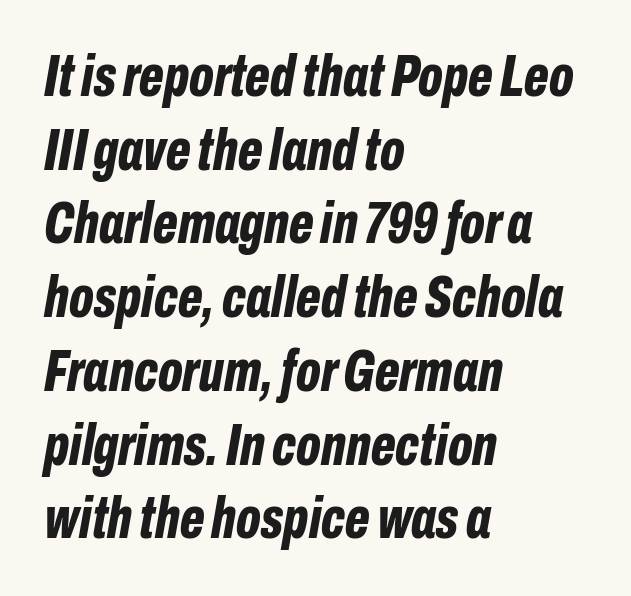
{"italic": "yes", "lean": "right", "slant_degrees": 10, "bold": "yes", "weight": "bold", "width": "condensed", "stroke_contrast": "low", "x_height": "medium", "monospaced": "no", "underline": "no", "align": "left", "line_spacing": "normal", "line_spacing_ratio": 1.25, "letter_spacing": "normal", "letter_spacing_em": 0.0, "glyph_px": 59}
